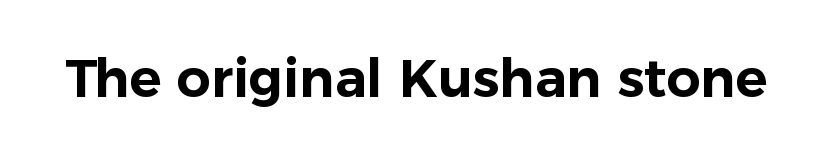
This is the regular roman posture of the typeface. The area under the type is left untouched. The passage shown has conventional tracking throughout. The text was rendered using a sans face with plain stroke endings. Spacing verdict: proportional, widths tailored to each character.
